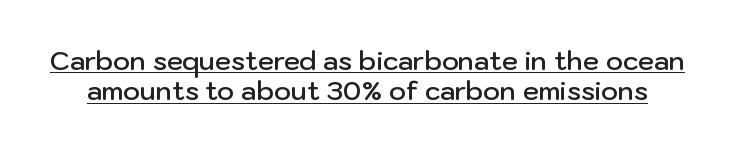
The image shows 26 px text type, upright; set line spacing 1.17x, normal letter spacing, underlined.
